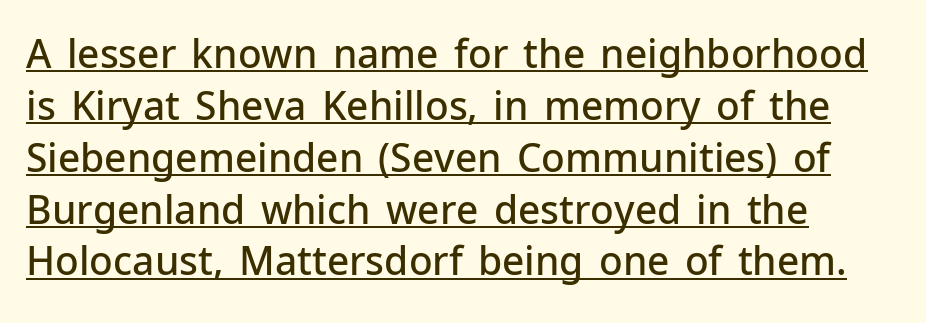
Q: Is the text bold? A: Semi-bold.
Q: Is the text italic (slanted)? A: No, it is upright.
Q: Is the typeface a serif or a sans-serif typeface? A: Sans-serif.
Q: Is the text underlined? A: Yes.
Q: How is the paragraph aligned? A: Left-aligned.
Q: Is the spacing between letters normal or unusually wide? A: Normal.
Q: Is the spacing between lines tight, normal or loose? A: Normal.
Q: Width (condensed, normal, or wide)? A: Normal.
Q: Stroke contrast? A: Low.
Q: x-height? A: Medium.
Q: Monospaced? A: No.
